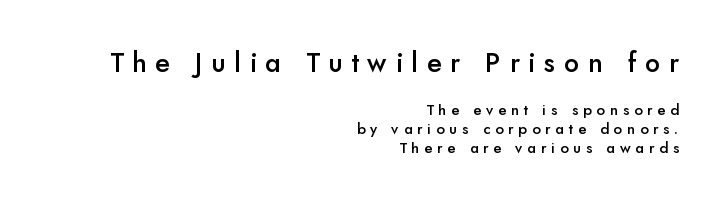
Letters rest on an invisible, unmarked baseline. Horizontally, the lines are justified to the trailing edge only. On the weight axis this lands at semibold, roughly 600. These lines sit exactly where default settings would place them. The rendering shrinks the type as you move from the upper chunk to the lower. Is the letter spacing exaggerated? Yes — the characters are pushed far apart.
